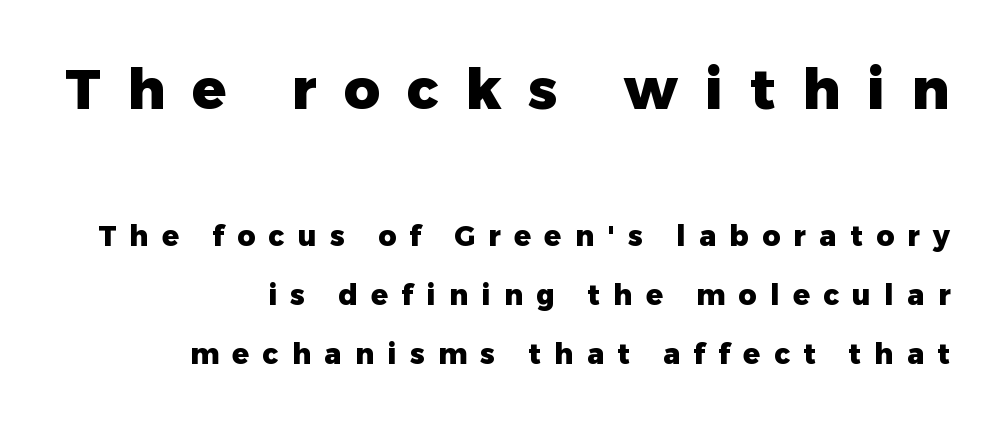
The image shows 56 px heavy sans-serif type, upright; set right-aligned, loose line spacing (2.12x), unusually wide letter spacing (+0.48 em), not underlined; the first (top) block is 2.0x larger; low stroke contrast and a medium x-height.
